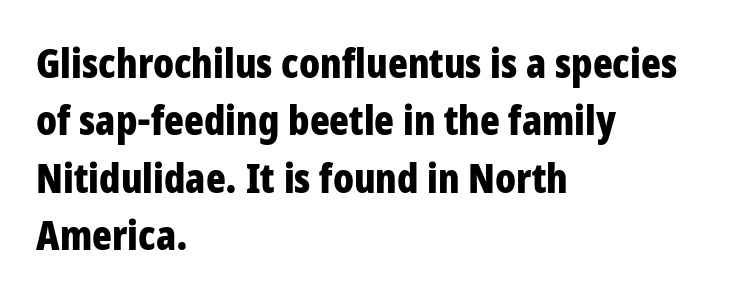
Does the leading feel generous? No, just average. The font is running at its bold setting. Quick note: underline off. Honestly, the letter spacing is just normal — you wouldn't notice it. Notice how the stems are strictly vertical — no italics here.
